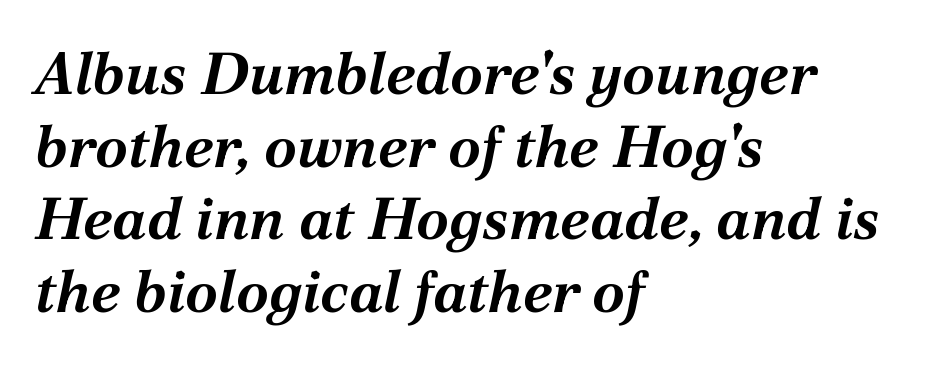
The image shows 59 px bold type, italic (leaning right); set left-aligned, line spacing 1.23x, normal letter spacing, not underlined; medium stroke contrast and a medium x-height.
